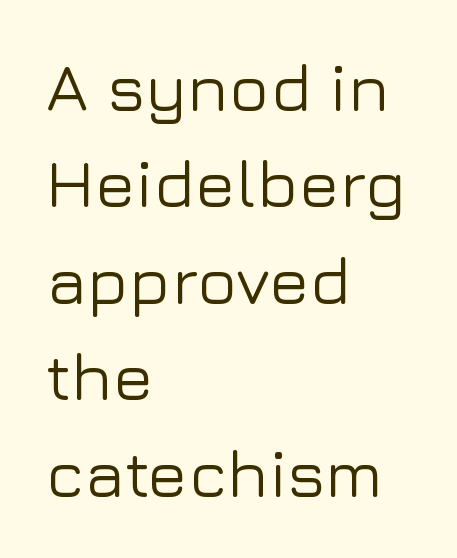
Horizontal bands of white between lines are of average thickness. The letters advance in unequal steps, a hallmark of proportional type. Between one letter and the next there's only the usual sliver of space. The setting favours the left margin, as ordinary paragraphs usually do.
